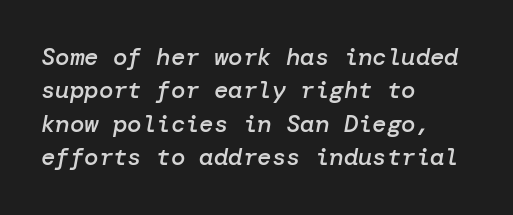
There's an unmistakable incline to the writing here. Nothing unusual about the tracking: characters are spaced as the font intends. Does the leading feel generous? No, just average. All the whitespace from short lines collects on the right. Each row of text sits above clean, open space.
